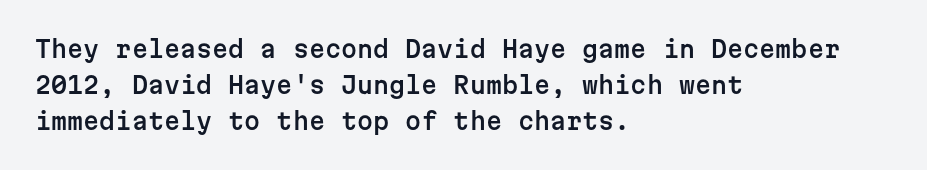
{"italic": "no", "underline": "no", "align": "left", "line_spacing": "normal", "line_spacing_ratio": 1.56, "letter_spacing": "normal", "letter_spacing_em": 0.0, "glyph_px": 23}
